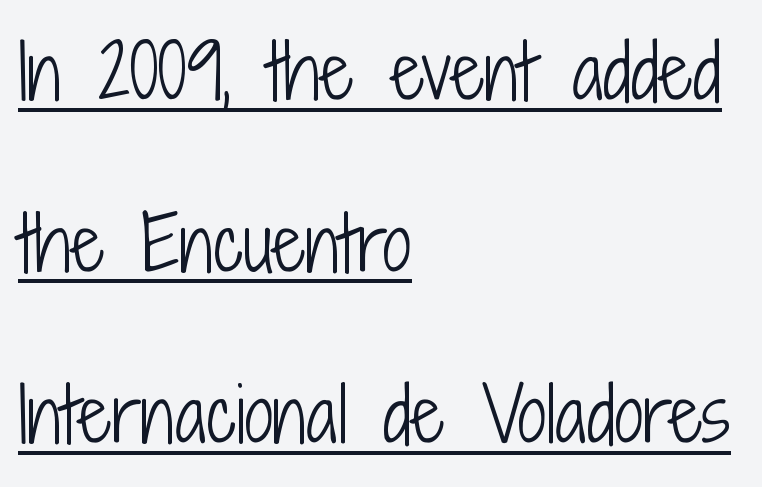
{"serif": "no", "italic": "no", "bold": "no", "weight": "light", "width": "condensed", "stroke_contrast": "low", "x_height": "medium", "monospaced": "no", "underline": "yes", "align": "left", "line_spacing": "loose", "line_spacing_ratio": 2.35, "letter_spacing": "normal", "letter_spacing_em": 0.0, "glyph_px": 73}
